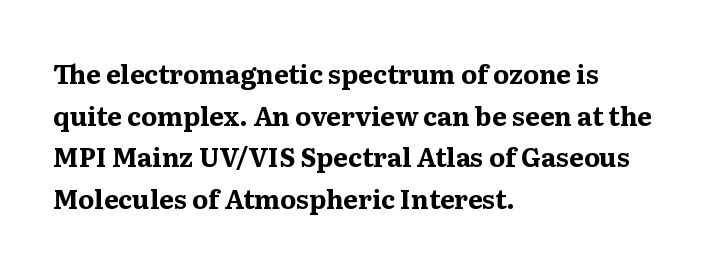
{"italic": "no", "bold": "yes", "underline": "no", "align": "left", "line_spacing": "normal", "line_spacing_ratio": 1.6, "letter_spacing": "normal", "letter_spacing_em": 0.0, "glyph_px": 26}
